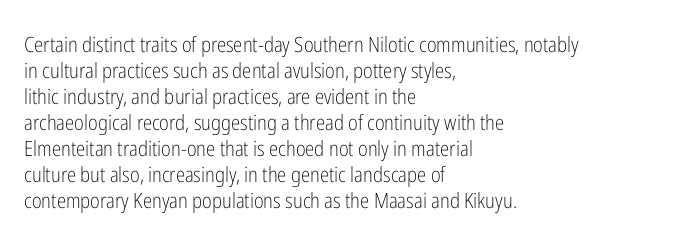
{"italic": "no", "bold": "no", "underline": "no", "align": "left", "line_spacing_ratio": 1.24, "letter_spacing": "normal", "letter_spacing_em": 0.0, "glyph_px": 21}
